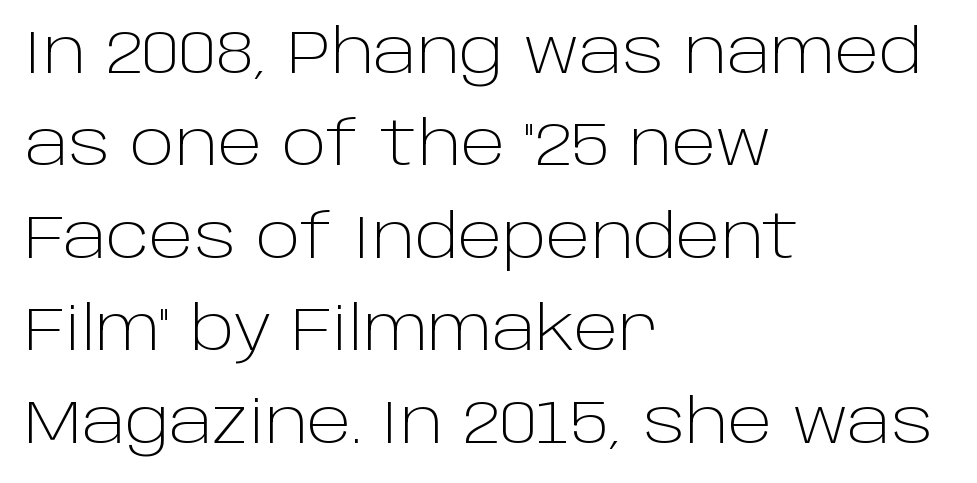
In terms of letterform style, serifs are entirely absent. The gaps between neighbouring characters are ordinary and unremarkable. Characters remain perfectly vertical along every line. Summary of vertical rhythm: regular, with standard interline spacing. The font is comparable to plain body text, perhaps lighter.
